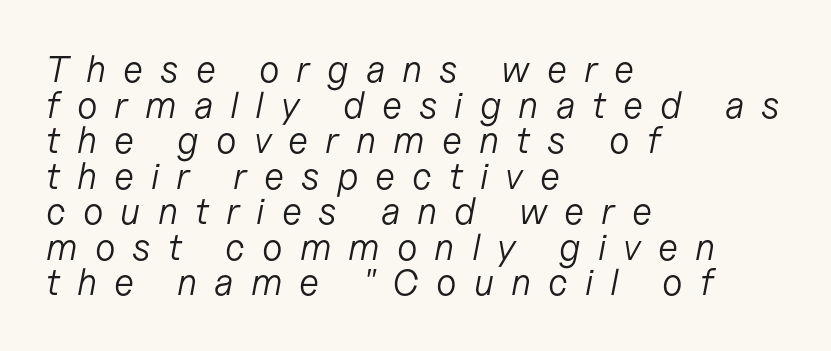
The image shows 37 px light type, italic (leaning right); set left-aligned, tight line spacing (0.96x), unusually wide letter spacing (+0.46 em), not underlined; low stroke contrast and a medium x-height.
